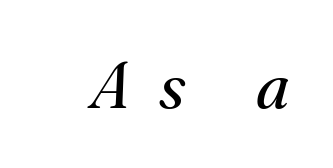
Looking at the ascenders, they clearly lean. Underline: absent. Each word looks stretched out because of the extra space between its letters. Vertical stems look standard width or narrower in stroke. Check where the strokes stop: tiny serifs finish them off. Proportional: the letters do not fall into vertical columns.
